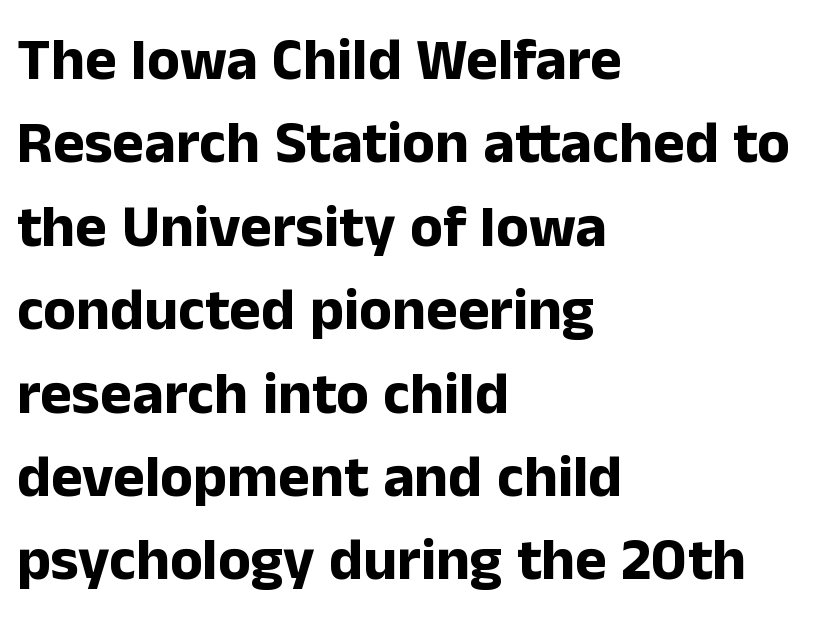
Q: Is the text bold? A: Yes.
Q: Is the text italic (slanted)? A: No, it is upright.
Q: Is the typeface a serif or a sans-serif typeface? A: Sans-serif.
Q: Is the text underlined? A: No.
Q: How is the paragraph aligned? A: Left-aligned.
Q: Is the spacing between letters normal or unusually wide? A: Normal.
Q: Is the spacing between lines tight, normal or loose? A: Normal.
Q: Width (condensed, normal, or wide)? A: Normal.
Q: Stroke contrast? A: Low.
Q: x-height? A: Medium.
Q: Monospaced? A: No.
